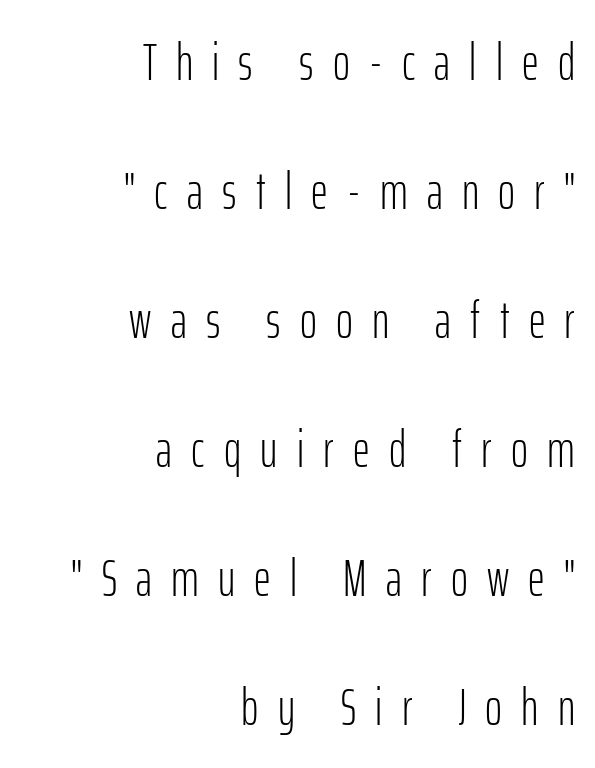
{"serif": "no", "italic": "no", "bold": "no", "weight": "light", "width": "condensed", "stroke_contrast": "low", "x_height": "medium", "monospaced": "no", "underline": "no", "align": "right", "line_spacing": "loose", "line_spacing_ratio": 2.48, "letter_spacing": "wide", "letter_spacing_em": 0.37, "glyph_px": 52}
